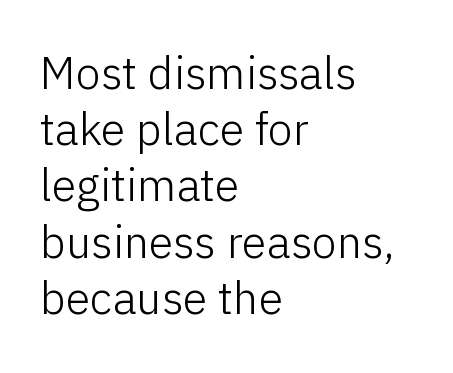
The words here are not underlined. Each word holds together tightly as a unit, with standard inter-letter gaps. A typesetter would call this proportional, since set widths differ per character. Rendered with straight, roman letterforms. The lines are quadded left. Note: no serifs on the glyphs.
